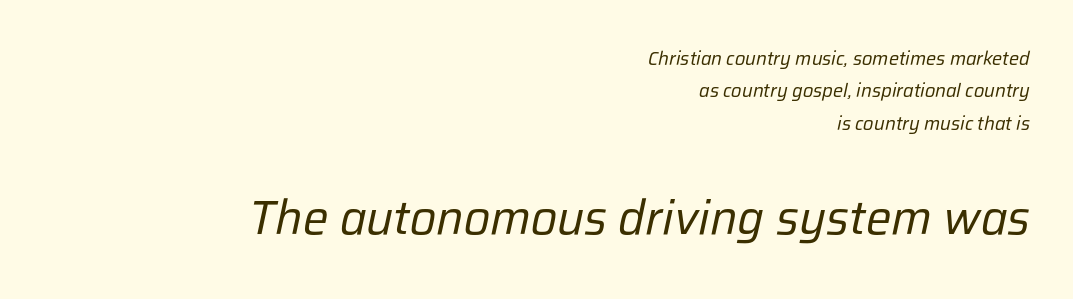
The rendering applies a slant to the glyphs. The typeface has the unassuming heft of standard copy or less. The later block is typeset at a bigger size than the earlier block. Type without underlining. Short note: letters normally spaced.
